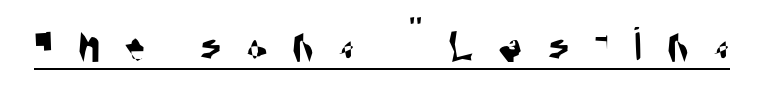
Regarding serifs, this sample does without them. Do the characters align in a grid? No, the font is proportional. The tracking reads as deliberately expanded to a designer's eye. The glyphs are accompanied by a horizontal stroke just below them.
